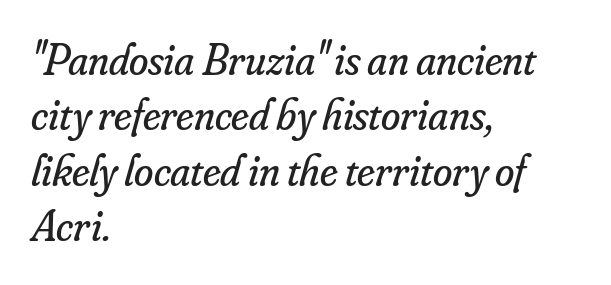
The image shows 44 px regular-weight serif type, italic (leaning right); set left-aligned, normal line spacing (1.26x), normal letter spacing, not underlined; low stroke contrast and a small x-height.
